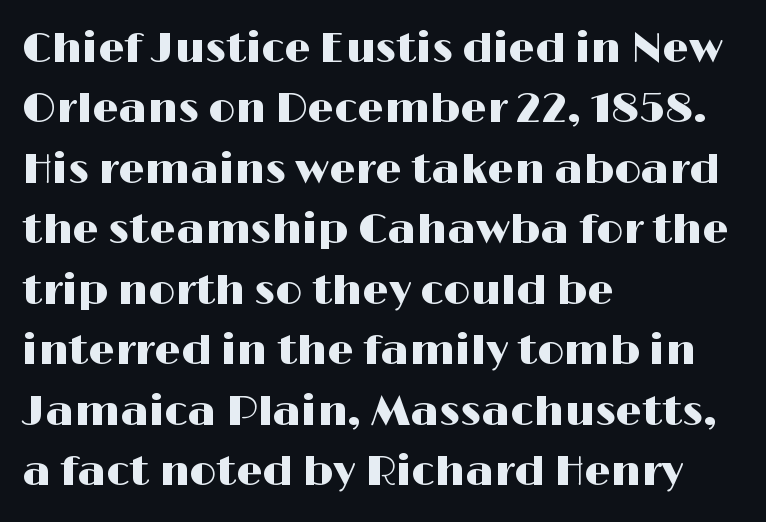
{"serif": "no", "italic": "no", "width": "wide", "stroke_contrast": "high", "x_height": "medium", "monospaced": "no", "underline": "no", "align": "left", "line_spacing": "normal", "line_spacing_ratio": 1.44, "letter_spacing": "normal", "letter_spacing_em": 0.0, "glyph_px": 42}
